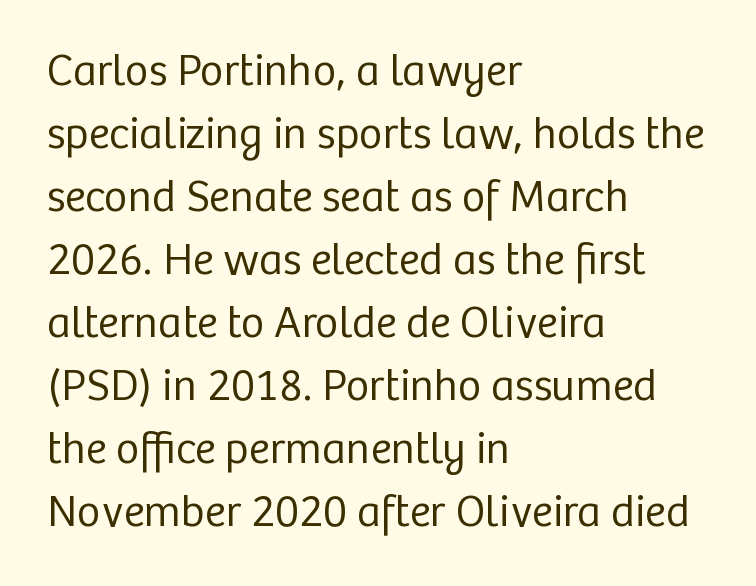
The image shows 45 px regular-weight sans-serif type, upright; set left-aligned, normal line spacing (1.4x), normal letter spacing, not underlined; low stroke contrast and a medium x-height.
